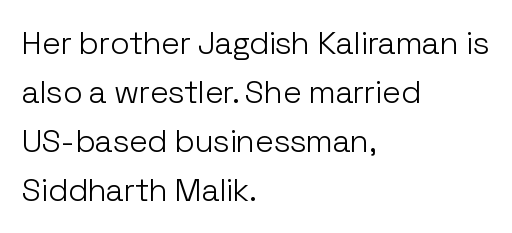
The typography opts for an upright posture over an oblique one. I'd call this a sans setting — the letters go barefoot. Caption: multi-line text, flush left, ragged right. Underlining? Definitely not there. The designer left line spacing at the default.
